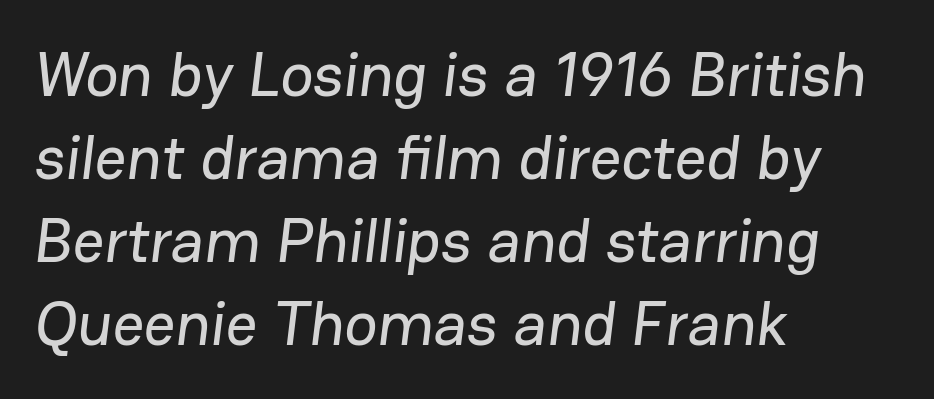
The image shows 62 px sans-serif type; set left-aligned, normal line spacing (1.34x), normal letter spacing, not underlined; low stroke contrast and a medium x-height.
